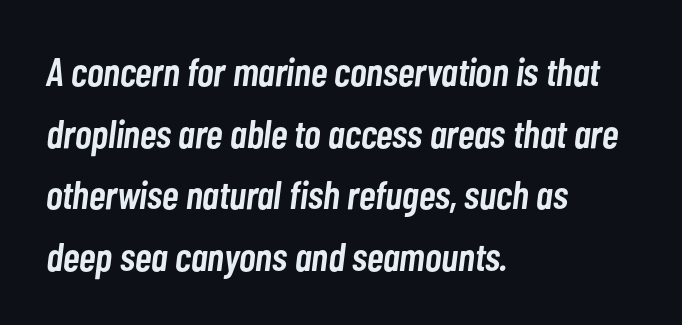
The image shows 40 px semibold, condensed type, italic (leaning right); set left-aligned, normal line spacing (1.54x), normal letter spacing, not underlined; low stroke contrast and a medium x-height.
